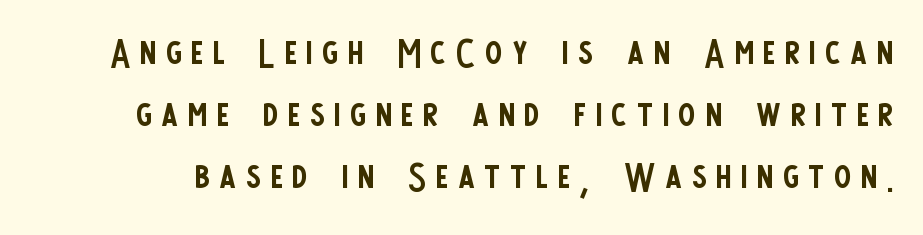
The image shows 51 px regular-weight, condensed sans-serif type, upright; set line spacing 1.22x, not underlined; low stroke contrast and a large x-height.
